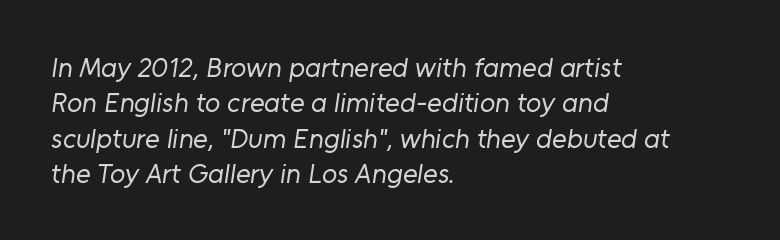
The image shows 28 px regular-weight sans-serif type; set left-aligned, normal line spacing (1.26x), normal letter spacing, not underlined; low stroke contrast and a medium x-height.
